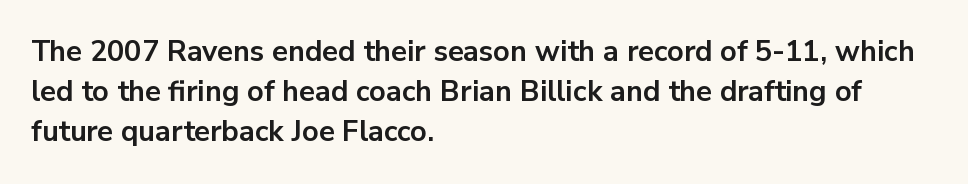
The image shows 29 px bold sans-serif type, upright; set left-aligned, normal line spacing (1.38x), normal letter spacing, not underlined; low stroke contrast and a medium x-height.
